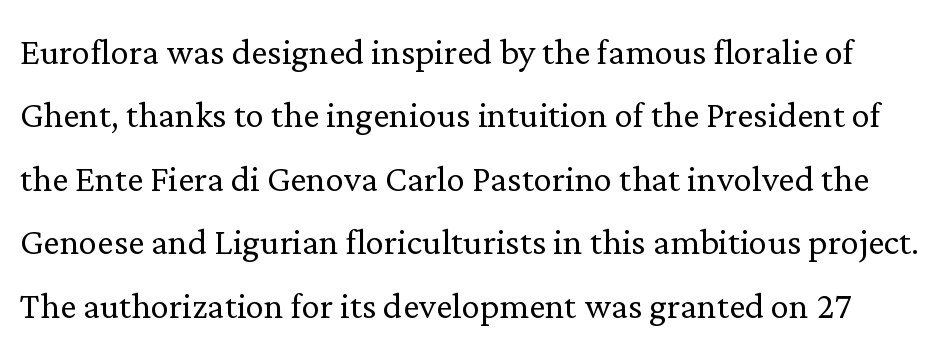
The image shows 46 px light serif type, upright; set normal line spacing (1.38x), normal letter spacing, not underlined; low stroke contrast and a medium x-height.
